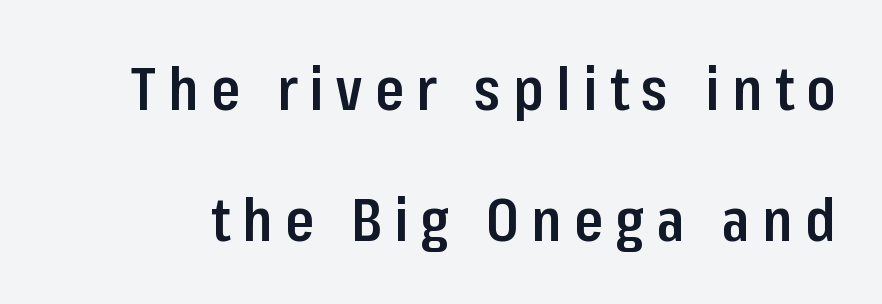
Q: Is the text bold? A: Semi-bold.
Q: Is the text italic (slanted)? A: No, it is upright.
Q: Is the typeface a serif or a sans-serif typeface? A: Sans-serif.
Q: Is the text underlined? A: No.
Q: Is the spacing between letters normal or unusually wide? A: Unusually wide.
Q: Is the spacing between lines tight, normal or loose? A: Loose.
Q: Width (condensed, normal, or wide)? A: Condensed.
Q: Stroke contrast? A: Low.
Q: x-height? A: Medium.
Q: Monospaced? A: No.
